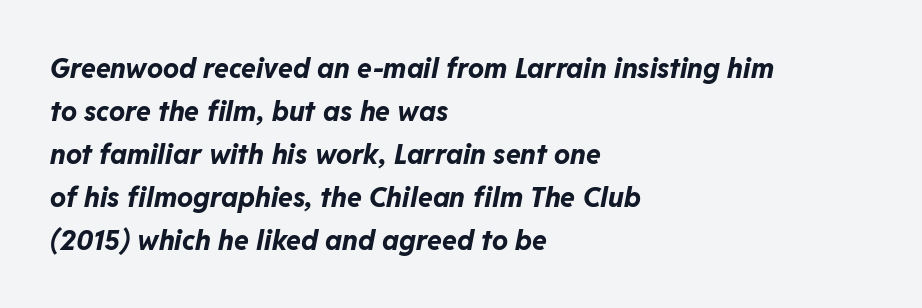
{"italic": "yes", "lean": "right", "slant_degrees": 11, "bold": "yes", "underline": "no", "align": "left", "line_spacing": "normal", "line_spacing_ratio": 1.59, "letter_spacing": "normal", "letter_spacing_em": 0.0, "glyph_px": 27}
